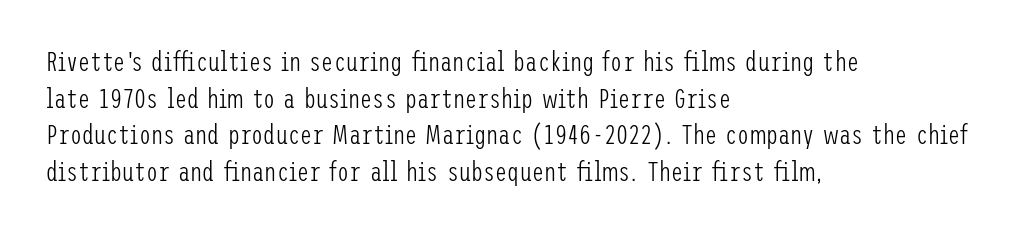
Q: Is the text bold? A: No.
Q: Is the text italic (slanted)? A: No, it is upright.
Q: Is the text underlined? A: No.
Q: How is the paragraph aligned? A: Left-aligned.
Q: Is the spacing between letters normal or unusually wide? A: Normal.
Q: Is the spacing between lines tight, normal or loose? A: Normal.
